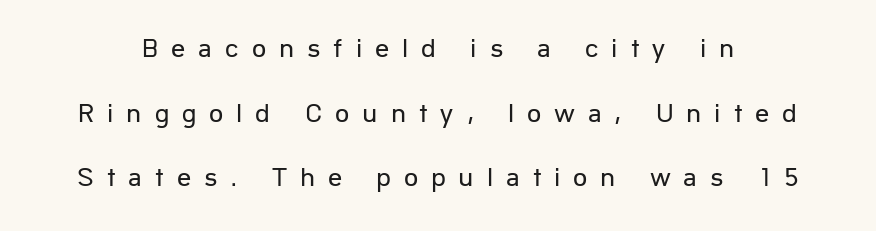
You could not count columns in this text — the font is proportionally spaced. The rendering uses a large line-height, opening up the rows. How are the letters spaced? Widely, with obvious added tracking. This sample uses an upright cut, with every glyph sitting square on the baseline. This is not heavy type; no bold has been used.
